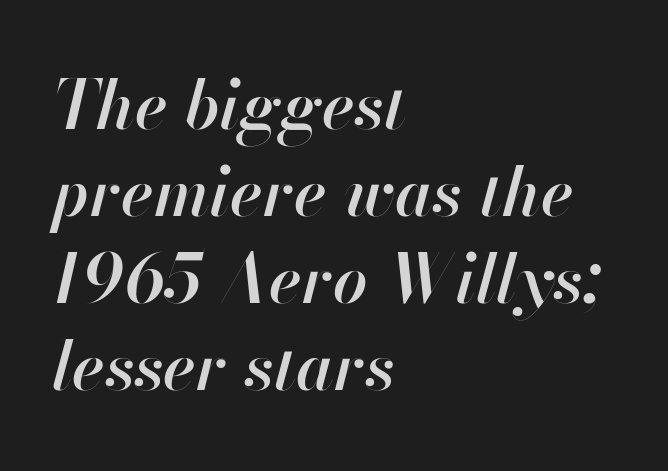
The image shows 68 px semibold type, italic (leaning right); set left-aligned, normal line spacing (1.28x), normal letter spacing, not underlined; high stroke contrast and a small x-height.
